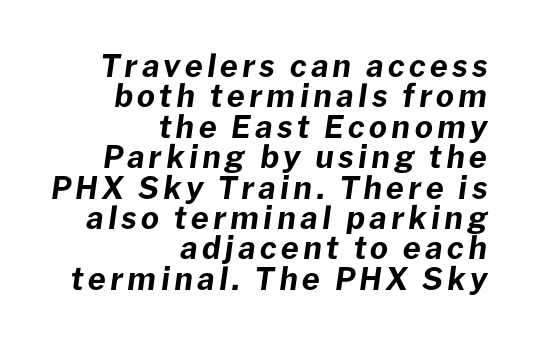
The gap between lines stays unmarked. The vertical gap from one line to the next is small. Think of a printed novel: that variable character pitch is what you see here. Leftover space on each line is placed entirely before the opening word. The axis of the letterforms is tilted away from vertical.
